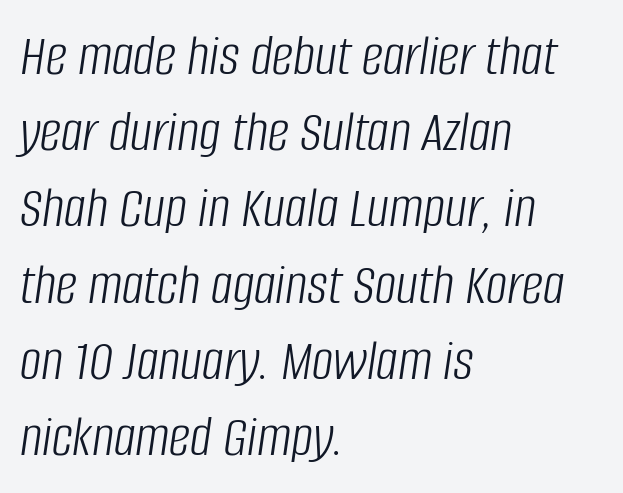
Q: Is the text bold? A: No.
Q: Is the text italic (slanted)? A: Yes, it leans right by about 8 degrees.
Q: Is the text underlined? A: No.
Q: How is the paragraph aligned? A: Left-aligned.
Q: Is the spacing between letters normal or unusually wide? A: Normal.
Q: Is the spacing between lines tight, normal or loose? A: Normal.
Q: Width (condensed, normal, or wide)? A: Condensed.
Q: Stroke contrast? A: Low.
Q: x-height? A: Large.
Q: Monospaced? A: No.
